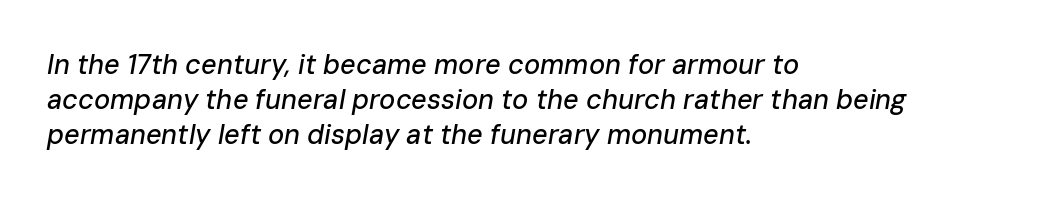
The image shows 27 px text type, italic (leaning right); set left-aligned, normal line spacing (1.29x), normal letter spacing, not underlined.
